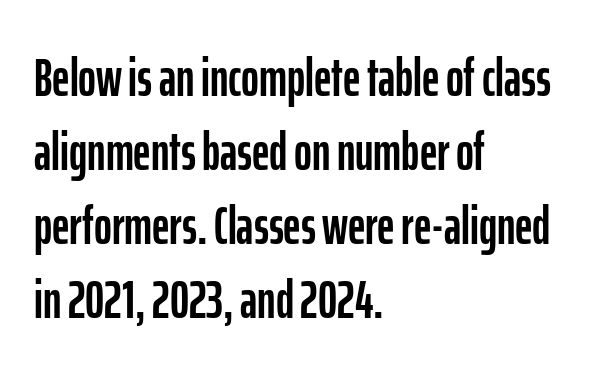
{"serif": "no", "italic": "no", "width": "condensed", "stroke_contrast": "low", "x_height": "medium", "monospaced": "no", "underline": "no", "align": "left", "line_spacing": "normal", "line_spacing_ratio": 1.37, "letter_spacing": "normal", "letter_spacing_em": 0.0, "glyph_px": 54}
